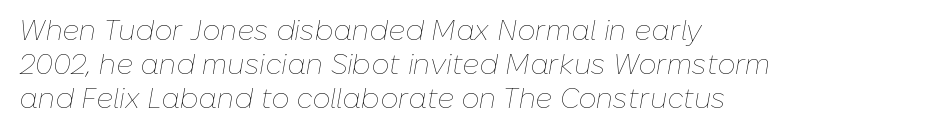
Casual observation: everything's shoved over to the left. Plain, unruled lines of type. Standard letterfit; no display-style spreading of the glyphs. Italic: yes, the glyphs are oblique. Spacing verdict: proportional, widths tailored to each character. No chunkiness to these letters — they're not bold.
